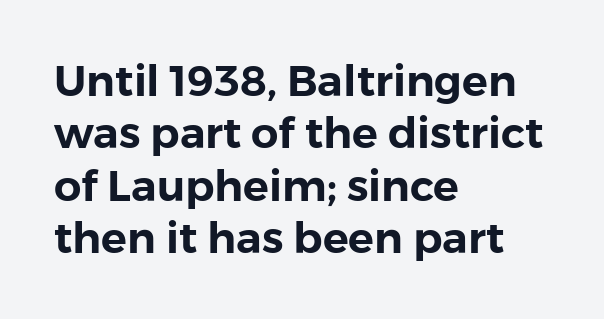
The passage shown is typed in a proportional face where columns would drift. Reading down the block, your eye returns to a fixed left position each line. This sample uses plain, unmodified letter spacing. Note: no serifs on the glyphs. Nope, not italic — everything's standing straight. Check the space under the baseline: it is left empty.
